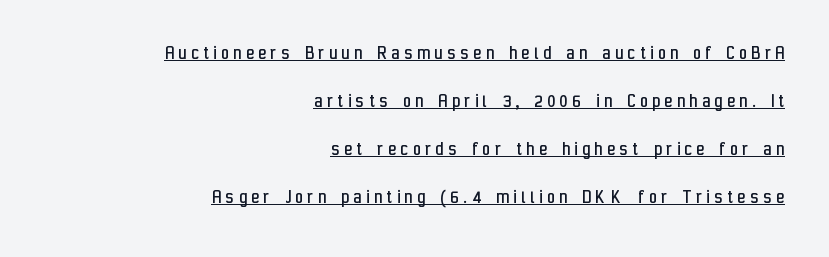
Letters have the restrained weight of plain body copy at most. You could only call the tracking loose — the letters float apart. Emphasis is given by a line drawn under the lettering. A roman cut, with each character standing at attention.
